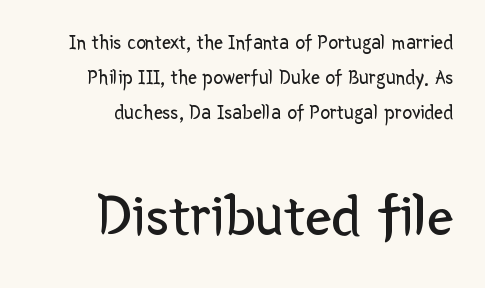
The image shows 59 px regular-weight sans-serif type, upright; set right-aligned, line spacing 1.74x, normal letter spacing, not underlined; the second (bottom) block is 2.95x larger; low stroke contrast and a medium x-height.
